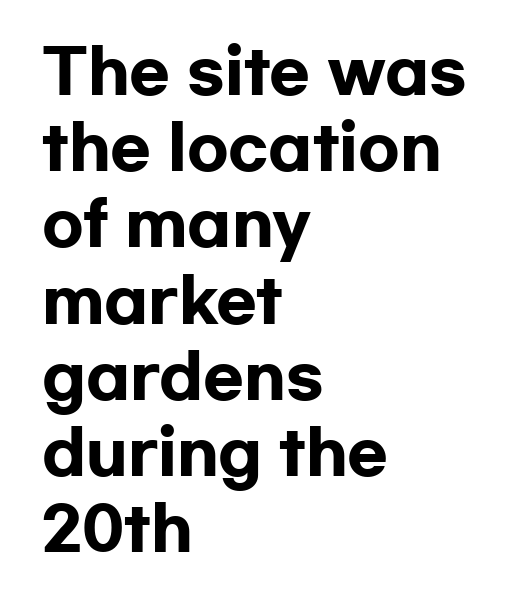
{"serif": "no", "italic": "no", "bold": "yes", "weight": "heavy", "width": "wide", "stroke_contrast": "low", "x_height": "medium", "monospaced": "no", "underline": "no", "align": "left", "line_spacing": "normal", "line_spacing_ratio": 1.27, "letter_spacing": "normal", "letter_spacing_em": 0.0, "glyph_px": 60}
